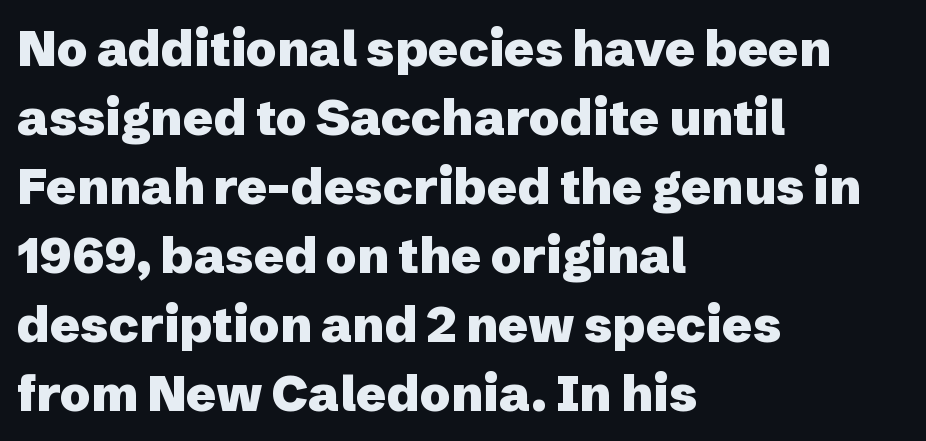
{"serif": "no", "italic": "no", "bold": "yes", "weight": "heavy", "width": "normal", "stroke_contrast": "low", "x_height": "medium", "monospaced": "no", "underline": "no", "align": "left", "line_spacing": "normal", "line_spacing_ratio": 1.38, "letter_spacing": "normal", "letter_spacing_em": 0.0, "glyph_px": 50}
